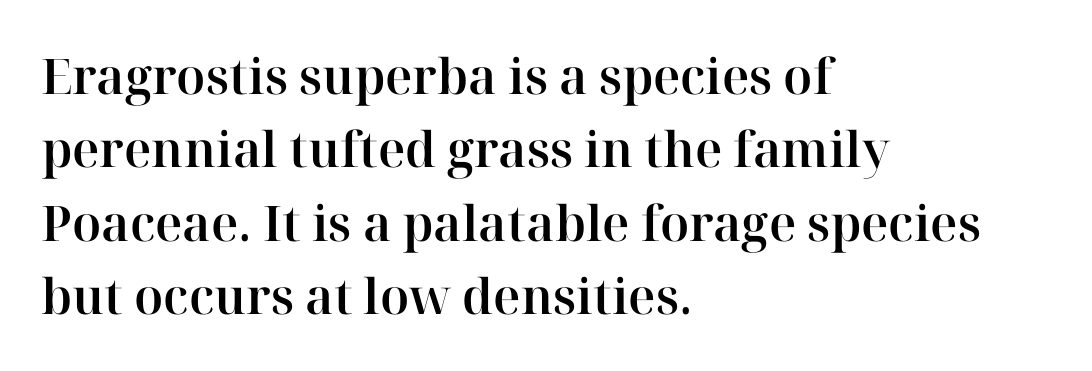
Line starts are locked; line ends wander. Notice how the stems are strictly vertical — no italics here. Character widths vary here, with narrow letters taking less room than wide ones. Look at the tracking — it's just the regular setting, nothing added. Observe the serifs anchoring each vertical stroke in this sample. Interline gaps are of average width in this sample.
